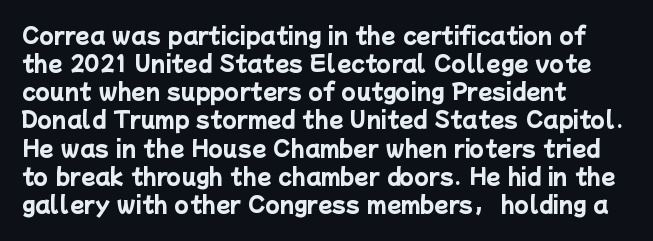
The image shows 21 px bold type; set left-aligned, normal line spacing (1.34x), normal letter spacing, not underlined.
